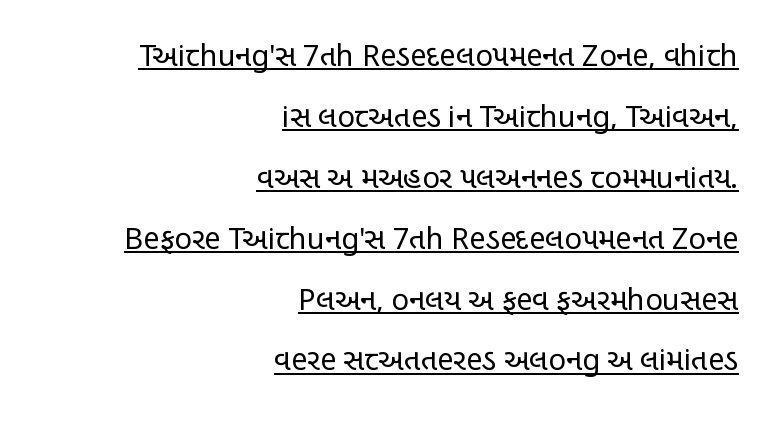
The image shows 29 px regular-weight, condensed sans-serif type, upright; set right-aligned, loose line spacing (2.1x), normal letter spacing, underlined; low stroke contrast and a large x-height.
